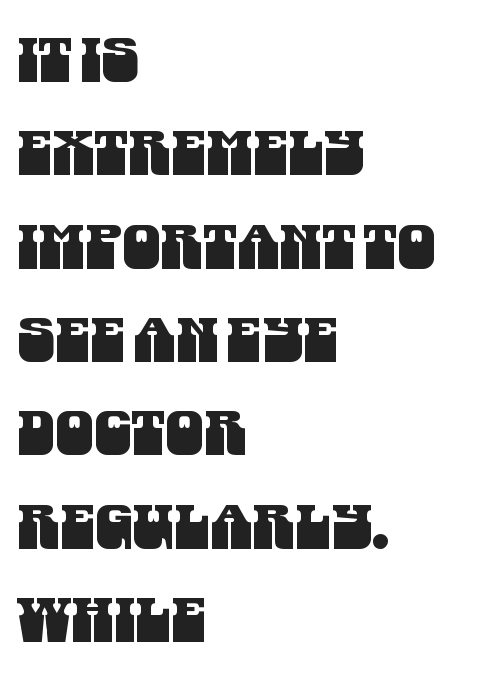
{"serif": "no", "width": "condensed", "stroke_contrast": "medium", "x_height": "large", "monospaced": "no", "underline": "no", "align": "left", "line_spacing": "normal", "line_spacing_ratio": 1.53, "letter_spacing": "normal", "letter_spacing_em": 0.0, "glyph_px": 61}
